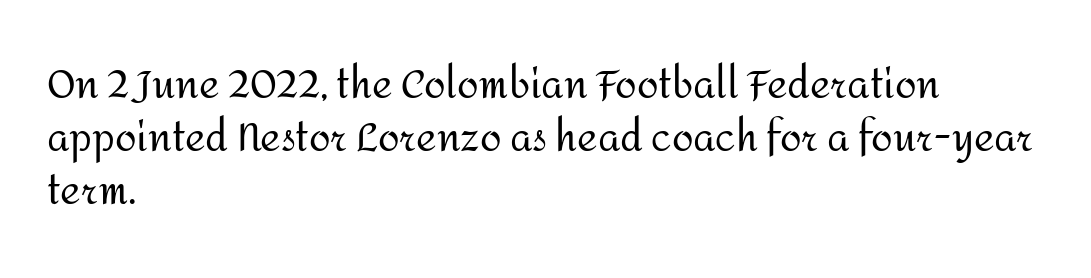
The image shows 39 px regular-weight sans-serif type, upright; set left-aligned, normal line spacing (1.36x), normal letter spacing, not underlined; medium stroke contrast and a medium x-height.
